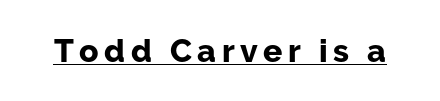
The image shows 32 px bold sans-serif type, upright; set underlined; low stroke contrast and a medium x-height.
